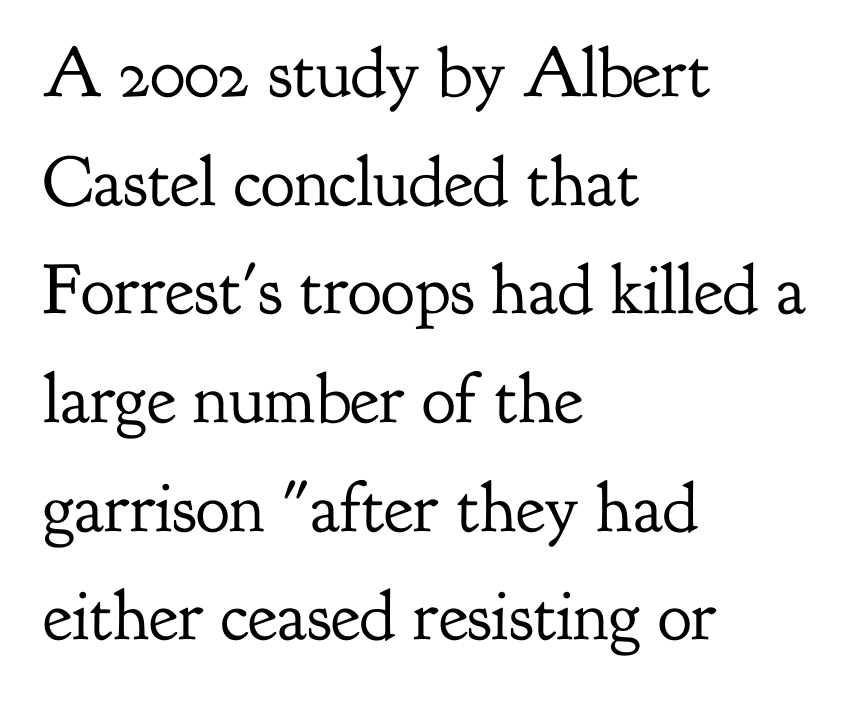
Q: Is the text bold? A: No.
Q: Is the text italic (slanted)? A: No, it is upright.
Q: Is the typeface a serif or a sans-serif typeface? A: Serif.
Q: Is the text underlined? A: No.
Q: How is the paragraph aligned? A: Left-aligned.
Q: Is the spacing between letters normal or unusually wide? A: Normal.
Q: Is the spacing between lines tight, normal or loose? A: Normal.
Q: Width (condensed, normal, or wide)? A: Normal.
Q: Stroke contrast? A: Low.
Q: x-height? A: Small.
Q: Monospaced? A: No.
